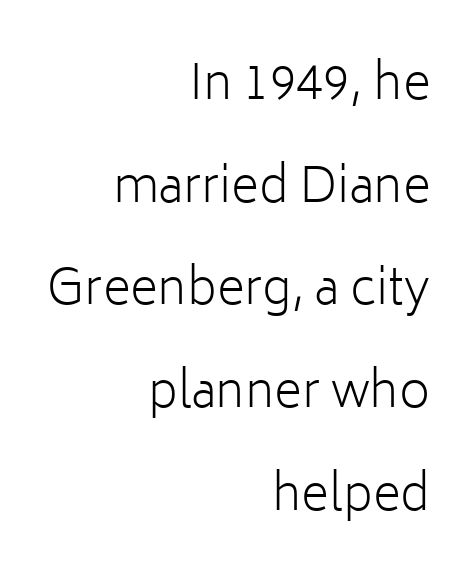
The image shows 48 px light sans-serif type, upright; set right-aligned, loose line spacing (2.14x), normal letter spacing, not underlined; low stroke contrast and a medium x-height.
